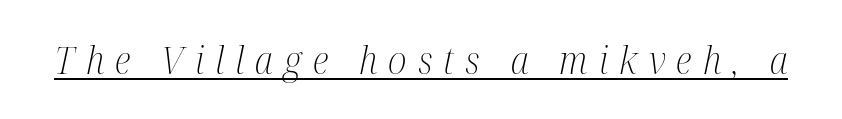
Q: Is the text bold? A: No.
Q: Is the text italic (slanted)? A: Yes, it leans right by about 12 degrees.
Q: Is the typeface a serif or a sans-serif typeface? A: Serif.
Q: Is the text underlined? A: Yes.
Q: Is the spacing between letters normal or unusually wide? A: Unusually wide.
Q: Width (condensed, normal, or wide)? A: Condensed.
Q: Stroke contrast? A: Medium.
Q: x-height? A: Medium.
Q: Monospaced? A: No.
